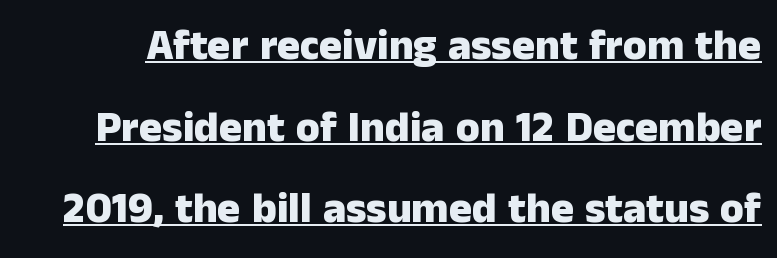
Nobody touched the tracking dial on this one. No italicization has been applied; the sample stays upright. In designer terms, the underline attribute is active on this setting. Each letter keeps its own natural width here, so spacing adapts to shape. This is heavy type, rendered in bold.
